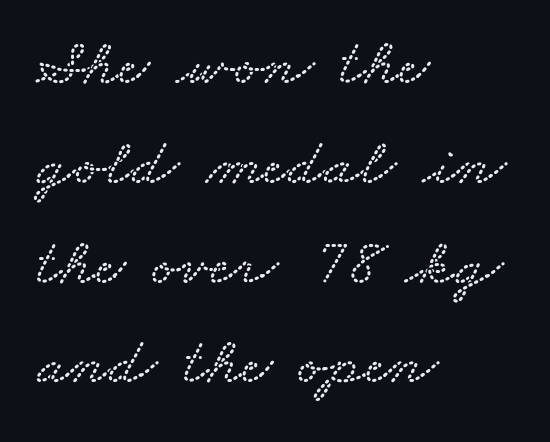
What stands out about the letter spacing? Nothing — it is the standard amount. Line spacing here is normal. Do the characters align in a grid? No, the font is proportional. The space beneath each line is pristine and unruled.
